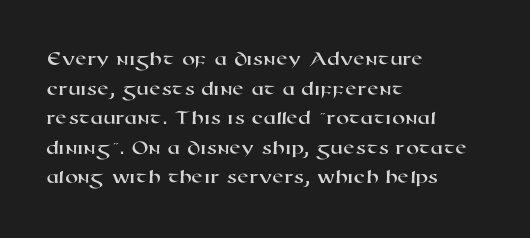
Check the space under the baseline: it is left empty. One glance says typical: line gaps are just what's usual. The rendering keeps characters at their native spacing. Horizontally, the lines are justified to the leading edge only.
